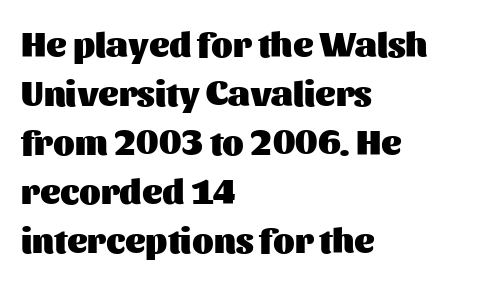
The image shows 35 px heavy sans-serif type, upright; set left-aligned, normal line spacing (1.4x), normal letter spacing, not underlined; medium stroke contrast and a medium x-height.
